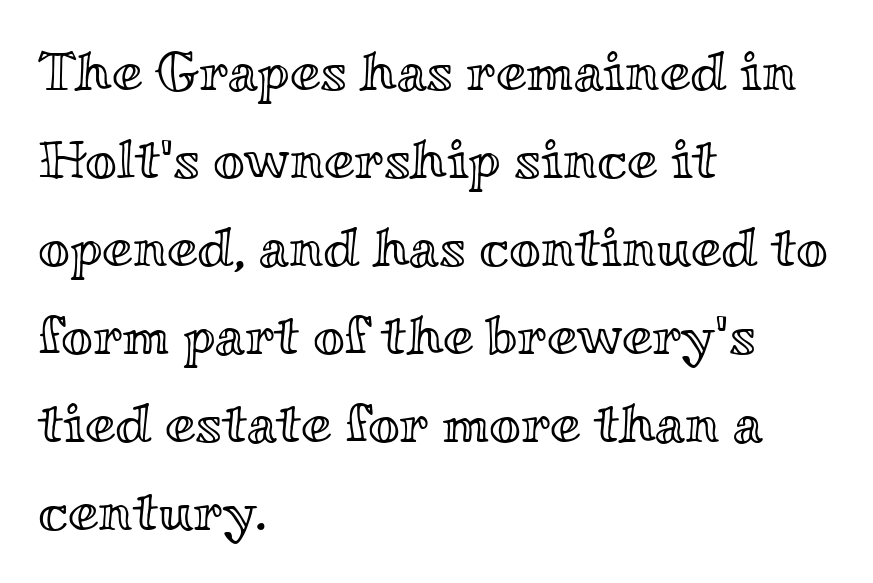
The image shows 55 px wide type, upright; set left-aligned, normal line spacing (1.6x), normal letter spacing, not underlined; a small x-height.
